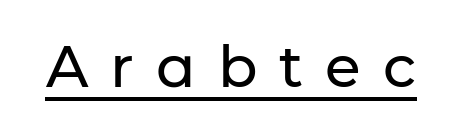
Q: Is the text italic (slanted)? A: No, it is upright.
Q: Is the typeface a serif or a sans-serif typeface? A: Sans-serif.
Q: Is the text underlined? A: Yes.
Q: Is the spacing between letters normal or unusually wide? A: Unusually wide.
Q: Width (condensed, normal, or wide)? A: Normal.
Q: Stroke contrast? A: Low.
Q: x-height? A: Medium.
Q: Monospaced? A: No.
